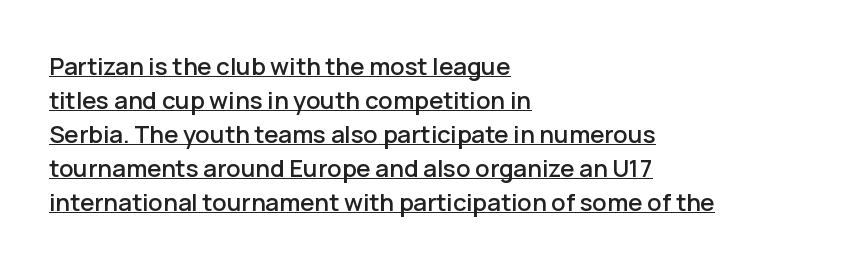
The image shows 24 px text type, upright; set left-aligned, normal line spacing (1.42x), normal letter spacing, underlined.
